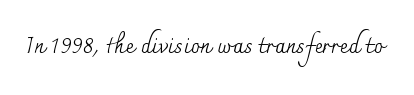
Q: Is the text bold? A: No.
Q: Is the text italic (slanted)? A: Yes.
Q: Is the text underlined? A: No.
Q: Is the spacing between letters normal or unusually wide? A: Normal.
